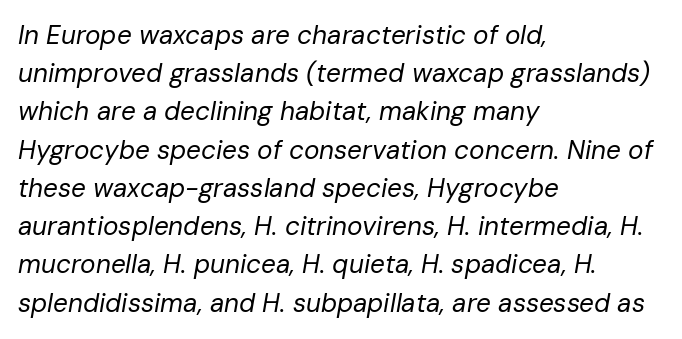
Q: Is the text bold? A: No.
Q: Is the text italic (slanted)? A: Yes, it leans right by about 10 degrees.
Q: Is the text underlined? A: No.
Q: How is the paragraph aligned? A: Left-aligned.
Q: Is the spacing between letters normal or unusually wide? A: Normal.
Q: Is the spacing between lines tight, normal or loose? A: Normal.
